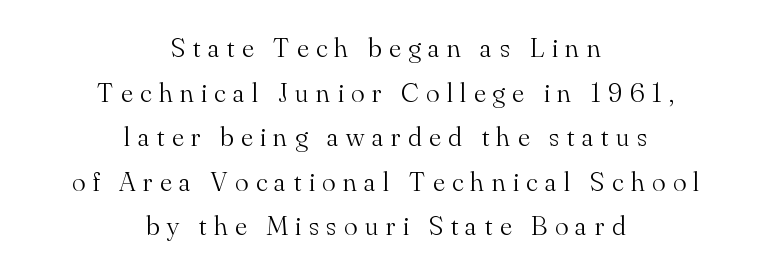
Q: Is the text bold? A: No.
Q: Is the text italic (slanted)? A: No, it is upright.
Q: Is the typeface a serif or a sans-serif typeface? A: Serif.
Q: Is the text underlined? A: No.
Q: How is the paragraph aligned? A: Centered.
Q: Is the spacing between letters normal or unusually wide? A: Unusually wide.
Q: Is the spacing between lines tight, normal or loose? A: Normal.
Q: Width (condensed, normal, or wide)? A: Normal.
Q: Stroke contrast? A: Medium.
Q: x-height? A: Small.
Q: Monospaced? A: No.
